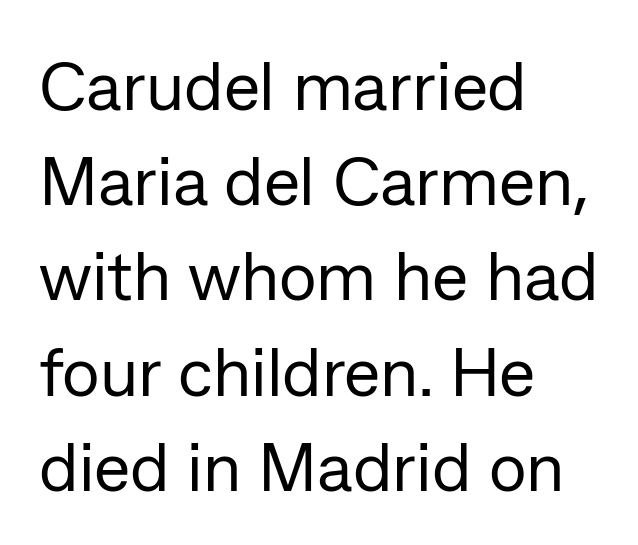
This sample uses plain, unmodified letter spacing. Ordinary non-slanted type is in use. Each stroke keeps to a modest, everyday thickness or less. Each new line begins a customary step beneath the previous one. Nobody drew a line under any word here.
